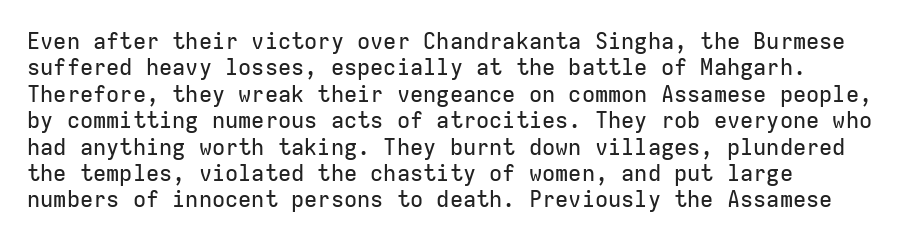
Q: Is the text italic (slanted)? A: No, it is upright.
Q: Is the text underlined? A: No.
Q: Is the spacing between letters normal or unusually wide? A: Normal.
